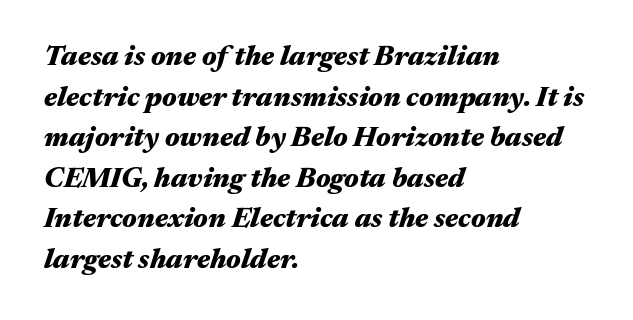
{"italic": "yes", "lean": "right", "slant_degrees": 17, "bold": "yes", "weight": "heavy", "width": "wide", "stroke_contrast": "medium", "x_height": "medium", "monospaced": "no", "underline": "no", "align": "left", "line_spacing": "normal", "line_spacing_ratio": 1.45, "letter_spacing": "normal", "letter_spacing_em": 0.0, "glyph_px": 28}
